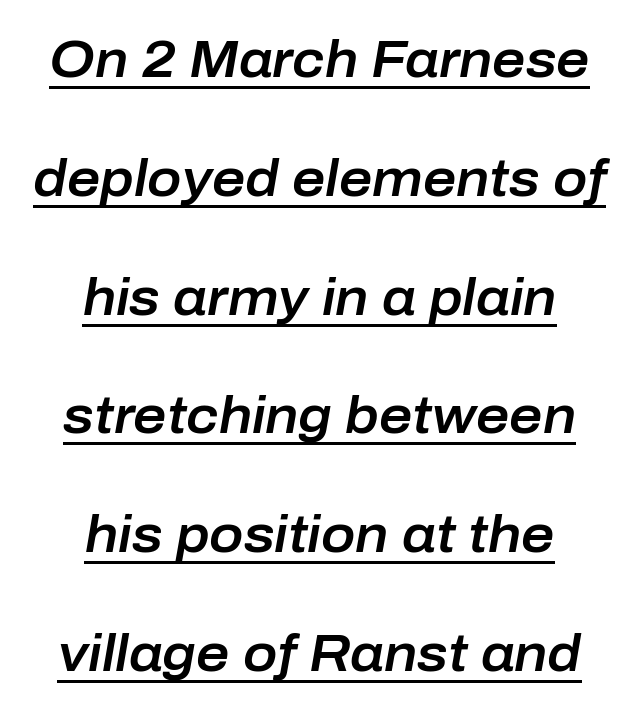
Q: Is the text italic (slanted)? A: Yes, it leans right by about 10 degrees.
Q: Is the text underlined? A: Yes.
Q: How is the paragraph aligned? A: Centered.
Q: Is the spacing between letters normal or unusually wide? A: Normal.
Q: Is the spacing between lines tight, normal or loose? A: Loose.
Q: Width (condensed, normal, or wide)? A: Normal.
Q: Stroke contrast? A: Low.
Q: x-height? A: Medium.
Q: Monospaced? A: No.
